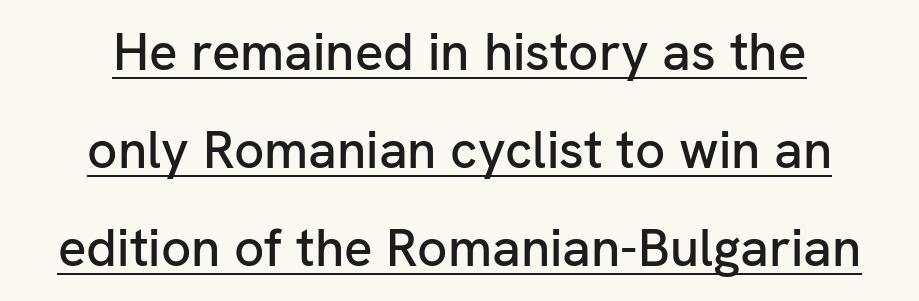
Q: Is the text italic (slanted)? A: No, it is upright.
Q: Is the typeface a serif or a sans-serif typeface? A: Sans-serif.
Q: Is the text underlined? A: Yes.
Q: How is the paragraph aligned? A: Centered.
Q: Is the spacing between letters normal or unusually wide? A: Normal.
Q: Width (condensed, normal, or wide)? A: Normal.
Q: Stroke contrast? A: Low.
Q: x-height? A: Medium.
Q: Monospaced? A: No.
